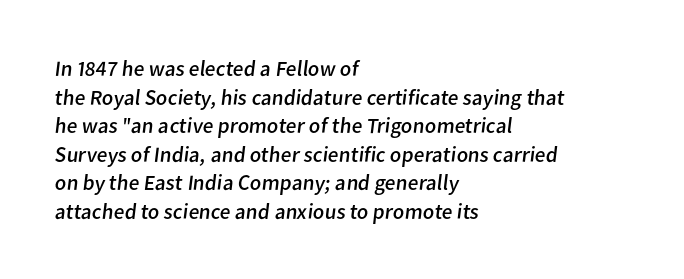
Characters follow at the spacing the type designer built in. These lines stack with their left ends in a neat column. The strip under each line holds only bare page. Each stroke keeps to a modest, everyday thickness or less.
